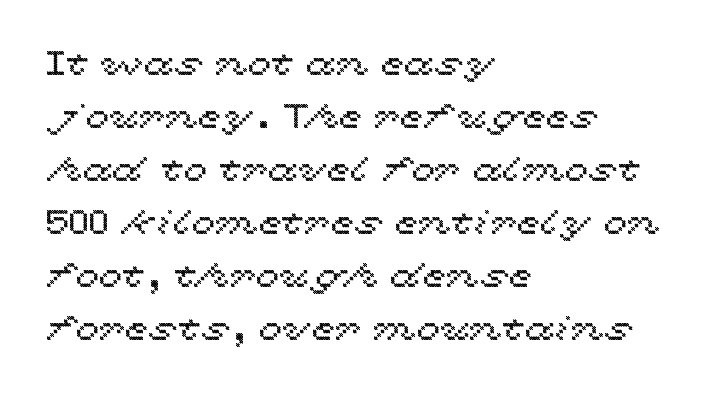
Q: Is the text italic (slanted)? A: Yes.
Q: Is the text underlined? A: No.
Q: How is the paragraph aligned? A: Left-aligned.
Q: Is the spacing between letters normal or unusually wide? A: Normal.
Q: Is the spacing between lines tight, normal or loose? A: Normal.
Q: Width (condensed, normal, or wide)? A: Wide.
Q: x-height? A: Medium.
Q: Monospaced? A: No.
